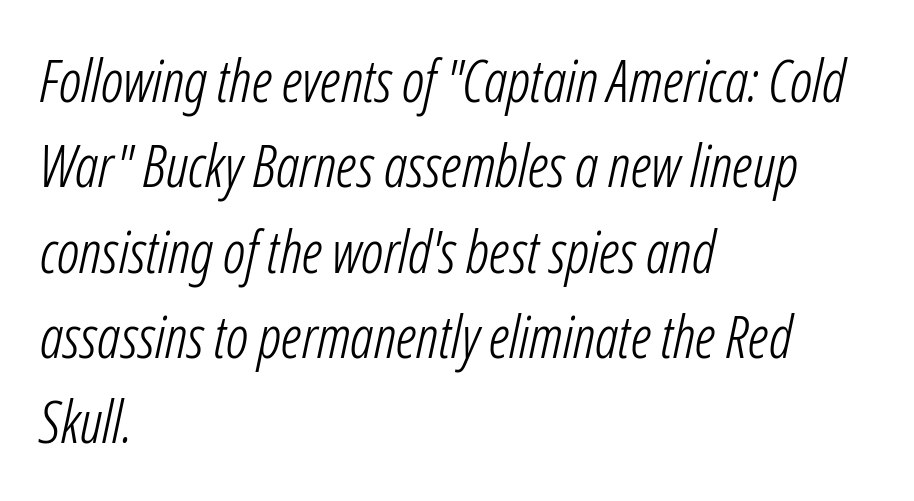
The image shows 58 px light, condensed type, italic (leaning right); set left-aligned, normal line spacing (1.47x), normal letter spacing, not underlined; low stroke contrast and a medium x-height.
